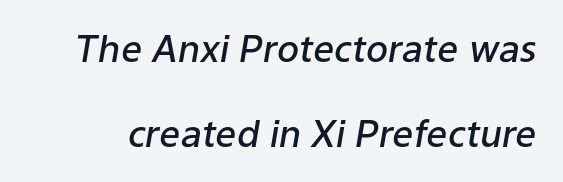
Q: Is the text bold? A: Semi-bold.
Q: Is the text italic (slanted)? A: Yes, it leans right by about 9 degrees.
Q: Is the text underlined? A: No.
Q: Is the spacing between letters normal or unusually wide? A: Normal.
Q: Is the spacing between lines tight, normal or loose? A: Loose.
Q: Width (condensed, normal, or wide)? A: Normal.
Q: Stroke contrast? A: Low.
Q: x-height? A: Medium.
Q: Monospaced? A: No.
